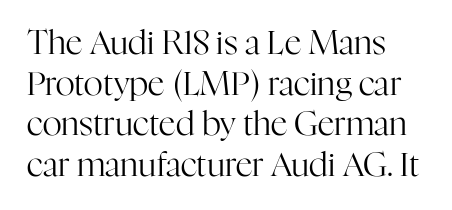
The image shows 33 px regular-weight serif type, upright; set line spacing 1.23x, normal letter spacing, not underlined; high stroke contrast and a medium x-height.
